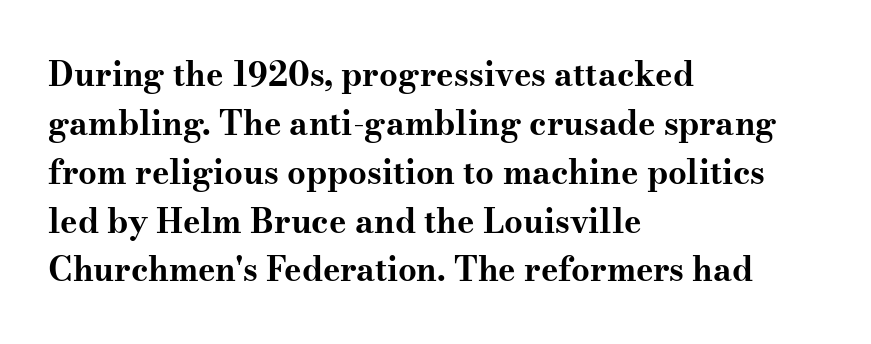
The sample has been set heavy, in full bold. Anything drawn beneath the words? Only blank space. The compositor pushed each line to the left boundary. Think of a printed novel: that variable character pitch is what you see here.
